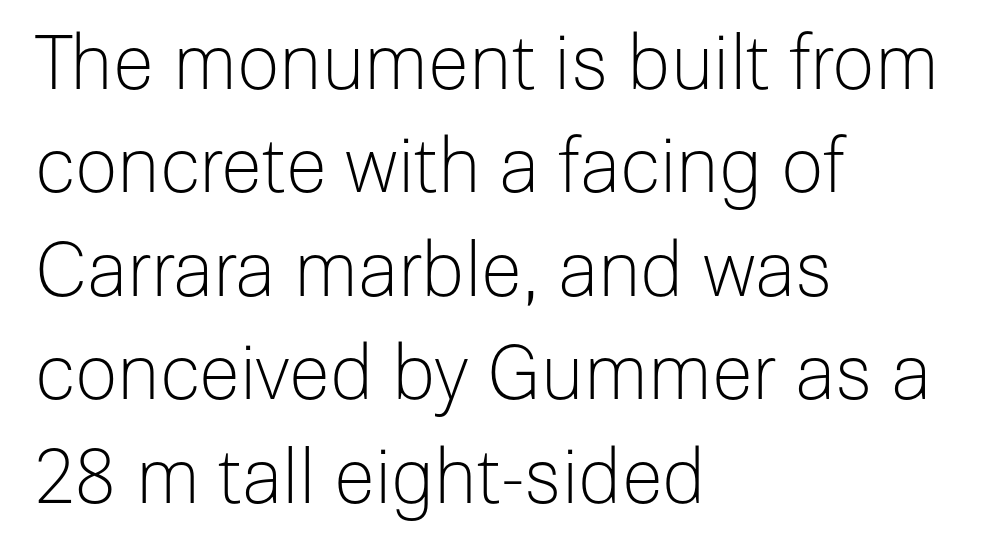
Q: Is the text bold? A: No.
Q: Is the text italic (slanted)? A: No, it is upright.
Q: Is the typeface a serif or a sans-serif typeface? A: Sans-serif.
Q: Is the text underlined? A: No.
Q: How is the paragraph aligned? A: Left-aligned.
Q: Is the spacing between letters normal or unusually wide? A: Normal.
Q: Is the spacing between lines tight, normal or loose? A: Normal.
Q: Width (condensed, normal, or wide)? A: Normal.
Q: Stroke contrast? A: Low.
Q: x-height? A: Medium.
Q: Monospaced? A: No.
